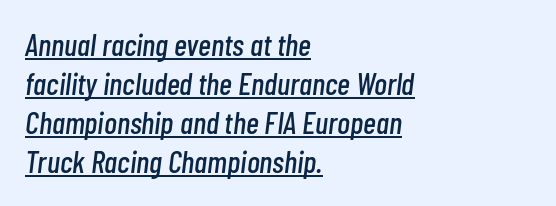
The image shows 31 px condensed type, italic (leaning right); set left-aligned, normal line spacing (1.26x), normal letter spacing, underlined; low stroke contrast and a medium x-height.
